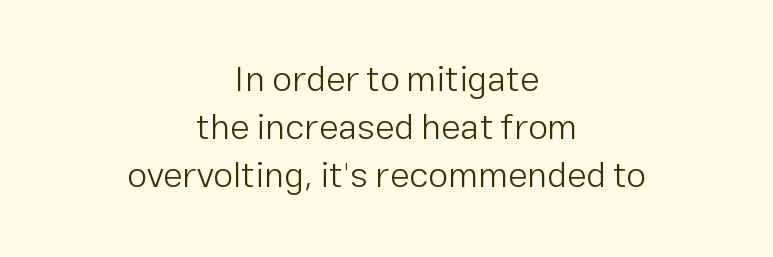
{"serif": "no", "italic": "no", "bold": "no", "weight": "light", "width": "normal", "stroke_contrast": "low", "x_height": "medium", "monospaced": "no", "underline": "no", "align": "center", "line_spacing": "normal", "line_spacing_ratio": 1.33, "letter_spacing": "normal", "letter_spacing_em": 0.0, "glyph_px": 36}
